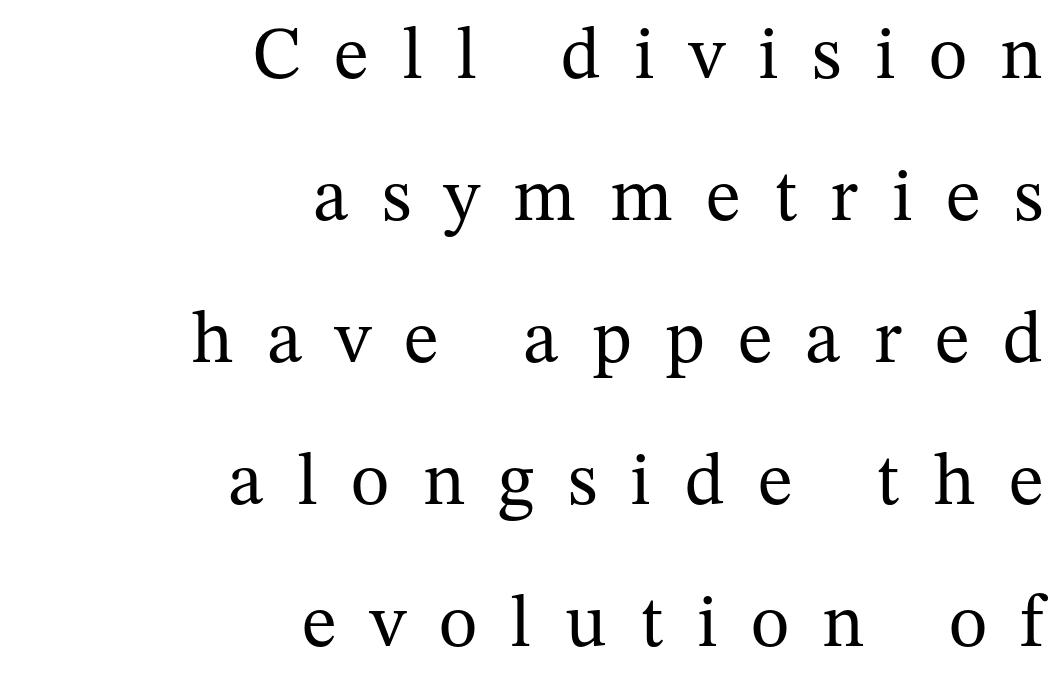
Spacing verdict: proportional, widths tailored to each character. A light-to-regular cut is what we see here. Old-style or modern, the face here clearly has serifs. Words float on clear page, feet unadorned. Line spacing here is loose.
